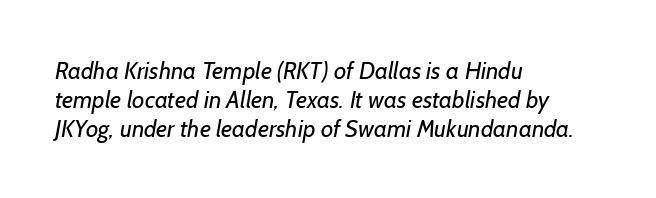
{"bold": "no", "underline": "no", "align": "left", "line_spacing_ratio": 1.2, "letter_spacing": "normal", "letter_spacing_em": 0.0, "glyph_px": 24}
